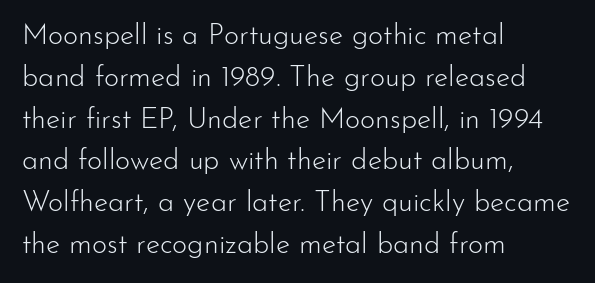
The image shows 29 px light sans-serif type, upright; set left-aligned, normal line spacing (1.44x), normal letter spacing, not underlined; low stroke contrast and a small x-height.
